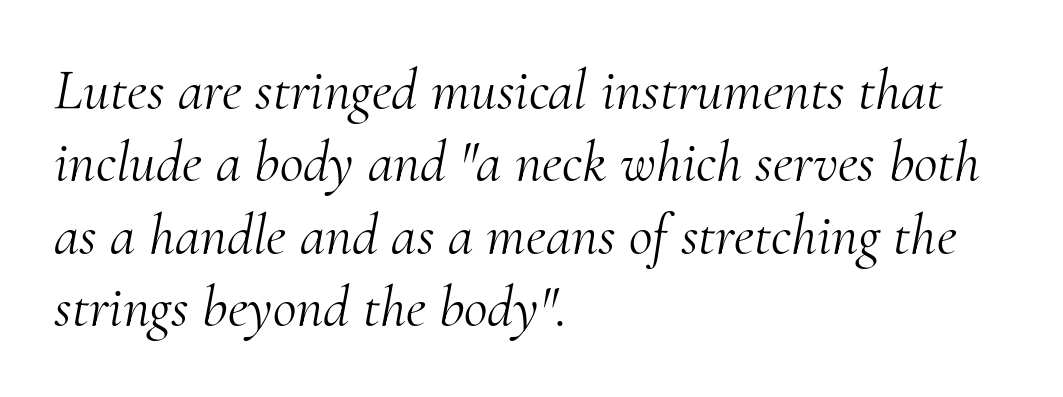
The text was rendered using a seriffed face with decorative stroke endings. Proportional: the letters do not fall into vertical columns. Stems and bowls with no extra thickness — not bold. Does the leading feel generous? No, just average.
